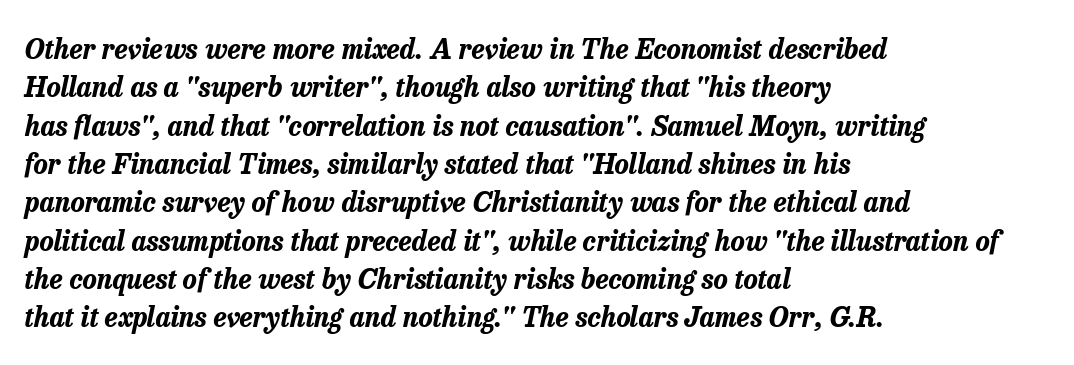
{"italic": "yes", "lean": "right", "slant_degrees": 13, "bold": "yes", "underline": "no", "align": "left", "line_spacing": "normal", "line_spacing_ratio": 1.42, "letter_spacing": "normal", "letter_spacing_em": 0.0, "glyph_px": 27}
